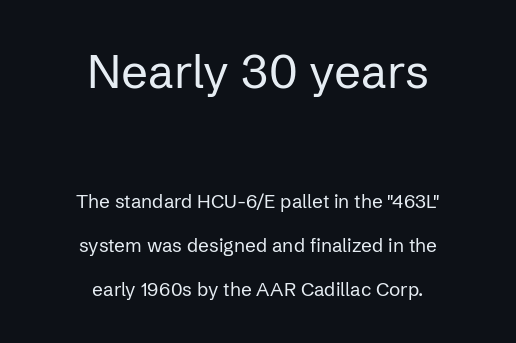
{"serif": "no", "italic": "no", "bold": "no", "weight": "regular", "width": "normal", "stroke_contrast": "low", "x_height": "medium", "monospaced": "no", "underline": "no", "align": "center", "line_spacing": "loose", "line_spacing_ratio": 2.32, "letter_spacing": "normal", "letter_spacing_em": 0.0, "larger_block": "first", "size_ratio": 2.47, "glyph_px": 47}
